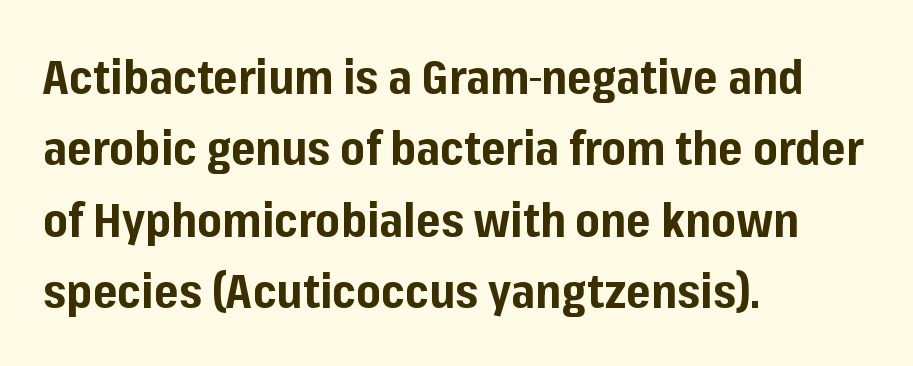
Proportional: the letters do not fall into vertical columns. I'd call this a sans setting — the letters go barefoot. Quick note: underline off. Notice how thick the strokes are: this is what a full bold looks like. Summary of vertical rhythm: regular, with standard interline spacing.
